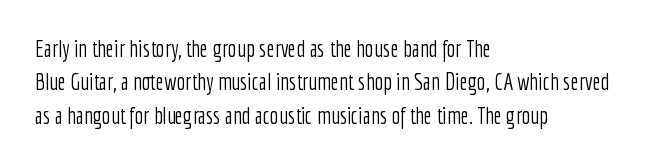
How would I describe the line gaps? Plain and ordinary. Just letters on the line, the space beneath them empty. Alignment: flush left. In terms of posture, this sample is upright.
